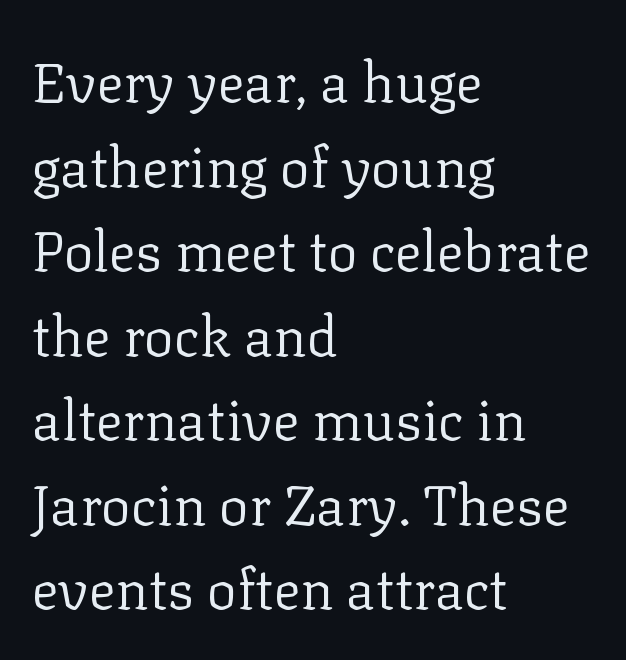
{"serif": "yes", "italic": "no", "bold": "no", "weight": "regular", "width": "normal", "stroke_contrast": "low", "x_height": "medium", "monospaced": "no", "underline": "no", "align": "left", "line_spacing": "normal", "line_spacing_ratio": 1.51, "letter_spacing": "normal", "letter_spacing_em": 0.0, "glyph_px": 56}
